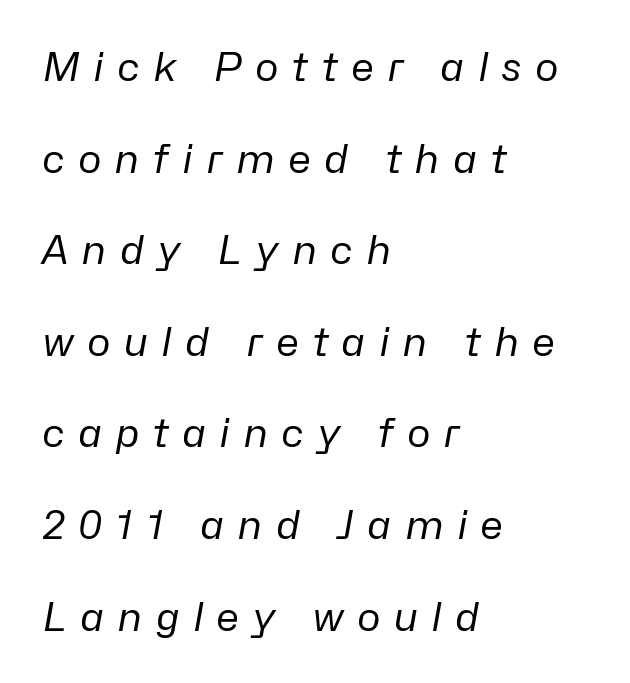
Q: Is the text bold? A: No.
Q: Is the text italic (slanted)? A: Yes, it leans right by about 10 degrees.
Q: Is the text underlined? A: No.
Q: How is the paragraph aligned? A: Left-aligned.
Q: Is the spacing between letters normal or unusually wide? A: Unusually wide.
Q: Is the spacing between lines tight, normal or loose? A: Loose.
Q: Width (condensed, normal, or wide)? A: Normal.
Q: Stroke contrast? A: Low.
Q: x-height? A: Medium.
Q: Monospaced? A: No.
